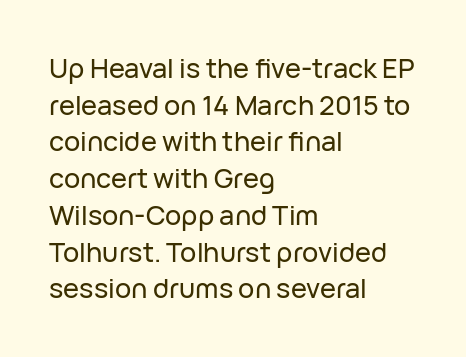
Q: Is the text italic (slanted)? A: No, it is upright.
Q: Is the text underlined? A: No.
Q: How is the paragraph aligned? A: Left-aligned.
Q: Is the spacing between letters normal or unusually wide? A: Normal.
Q: Is the spacing between lines tight, normal or loose? A: Normal.
